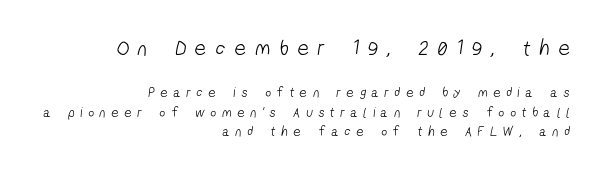
Compared with typical body copy, the letter spacing here is much looser. The typesetting does not lean heavy: it is not bold. Reading top to bottom, the characters get smaller at the block break. The typesetter chose a ragged-left arrangement here.
